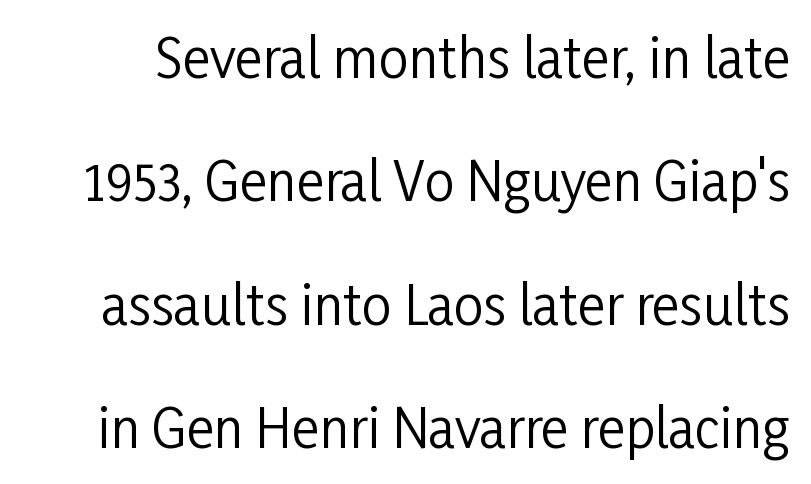
{"serif": "no", "italic": "no", "bold": "no", "weight": "regular", "width": "condensed", "stroke_contrast": "low", "x_height": "medium", "monospaced": "no", "underline": "no", "line_spacing": "loose", "line_spacing_ratio": 2.33, "letter_spacing": "normal", "letter_spacing_em": 0.0, "glyph_px": 53}
